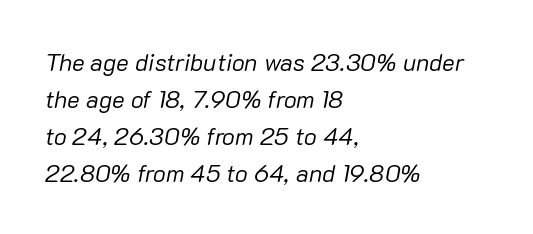
{"italic": "yes", "lean": "right", "slant_degrees": 10, "bold": "no", "underline": "no", "align": "left", "line_spacing": "normal", "line_spacing_ratio": 1.54, "letter_spacing": "normal", "letter_spacing_em": 0.0, "glyph_px": 24}
